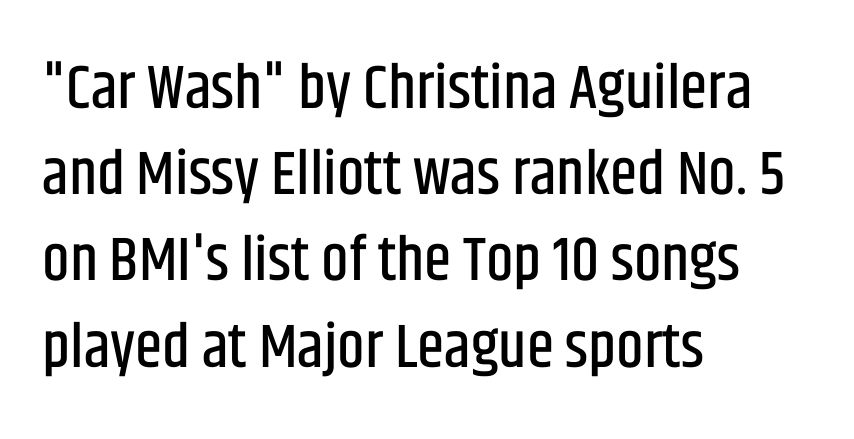
{"serif": "no", "italic": "no", "width": "condensed", "stroke_contrast": "low", "x_height": "large", "monospaced": "no", "underline": "no", "align": "left", "line_spacing": "normal", "line_spacing_ratio": 1.39, "letter_spacing": "normal", "letter_spacing_em": 0.0, "glyph_px": 62}
